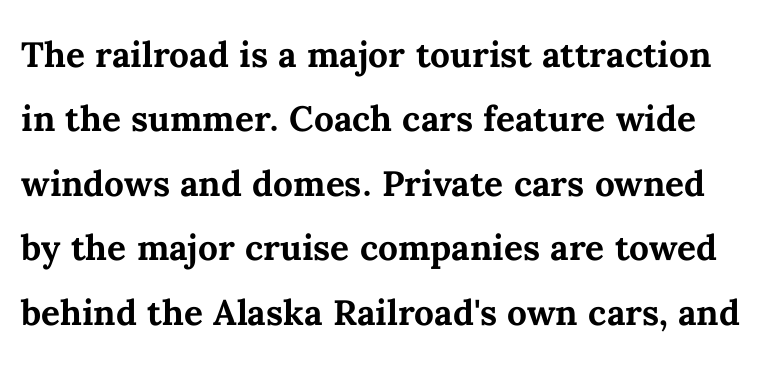
The image shows 47 px semibold type, upright; set normal line spacing (1.37x), normal letter spacing, not underlined; medium stroke contrast and a medium x-height.
